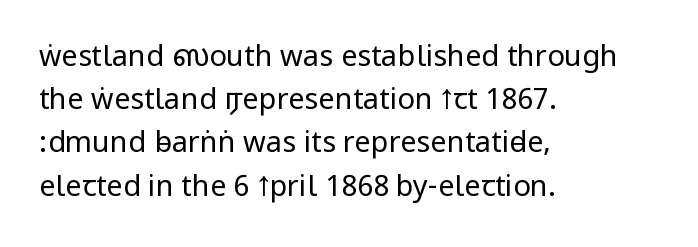
Check the space under the baseline: it is left empty. What stands out about the letter spacing? Nothing — it is the standard amount. The setting favours the left margin, as ordinary paragraphs usually do. Regular leading. Posture: straight, roman, zero tilt.
